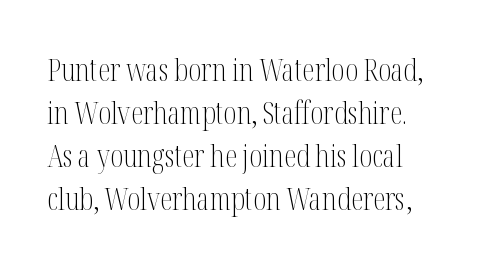
Stroke mass is kept to a normal reading level or below. Quick note: interline space is typical. The face used here is seriffed, in the tradition of book romans. Tracking here is standard; glyphs follow each other at the usual distance.
